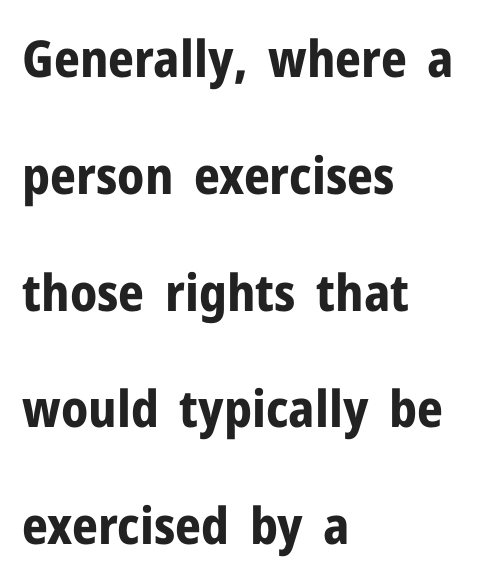
{"serif": "no", "italic": "no", "bold": "yes", "weight": "bold", "width": "normal", "stroke_contrast": "low", "x_height": "medium", "monospaced": "no", "underline": "no", "align": "left", "line_spacing": "loose", "line_spacing_ratio": 2.29, "letter_spacing": "normal", "letter_spacing_em": 0.0, "glyph_px": 51}
